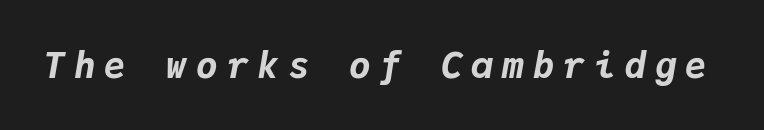
The image shows 36 px bold type, italic (leaning right), monospaced; set unusually wide letter spacing (+0.25 em), not underlined; low stroke contrast and a medium x-height.
